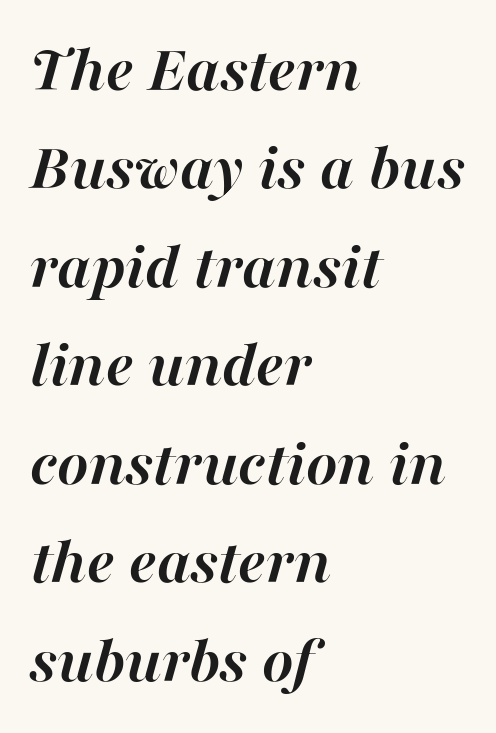
{"italic": "yes", "lean": "right", "slant_degrees": 16, "bold": "yes", "weight": "semibold", "width": "normal", "stroke_contrast": "high", "x_height": "medium", "monospaced": "no", "underline": "no", "align": "left", "line_spacing": "normal", "line_spacing_ratio": 1.47, "letter_spacing": "normal", "letter_spacing_em": 0.0, "glyph_px": 67}
